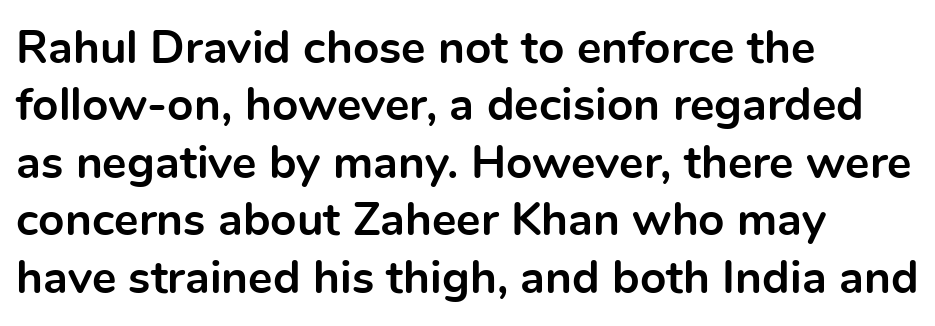
{"serif": "no", "italic": "no", "bold": "yes", "weight": "bold", "width": "normal", "x_height": "medium", "monospaced": "no", "underline": "no", "align": "left", "line_spacing": "normal", "line_spacing_ratio": 1.25, "letter_spacing": "normal", "letter_spacing_em": 0.0, "glyph_px": 46}
